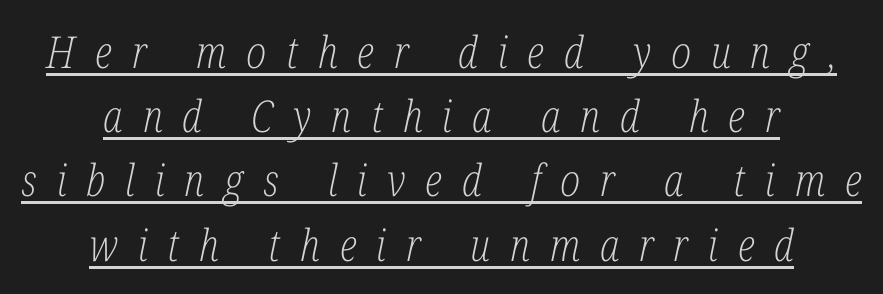
The rendering inserts visible extra space after every character. This is underlined copy, the kind a proofreader might mark for attention. The text carries the slant typical of an italic or oblique font. The strokes carry an ordinary text weight at most.
